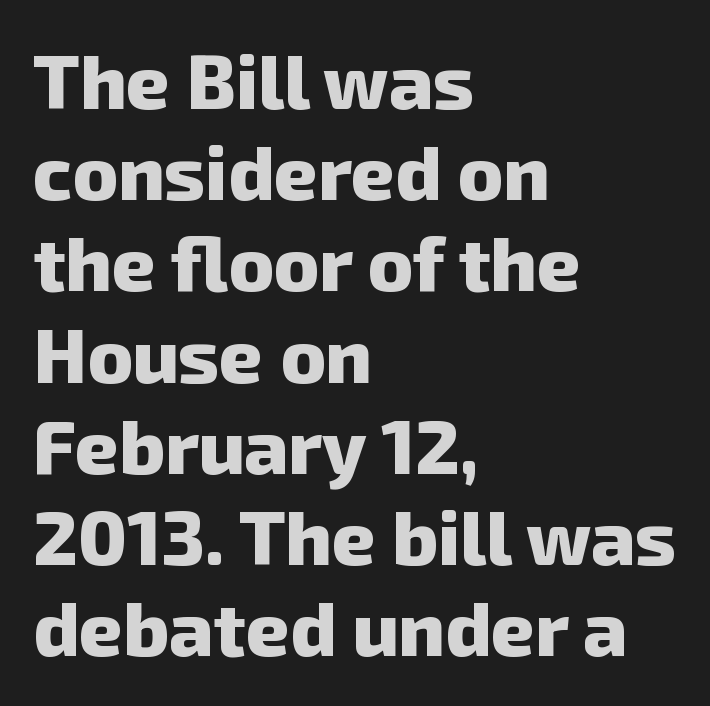
Q: Is the text bold? A: Yes.
Q: Is the typeface a serif or a sans-serif typeface? A: Sans-serif.
Q: Is the text underlined? A: No.
Q: How is the paragraph aligned? A: Left-aligned.
Q: Is the spacing between letters normal or unusually wide? A: Normal.
Q: Width (condensed, normal, or wide)? A: Normal.
Q: Stroke contrast? A: Low.
Q: x-height? A: Medium.
Q: Monospaced? A: No.
